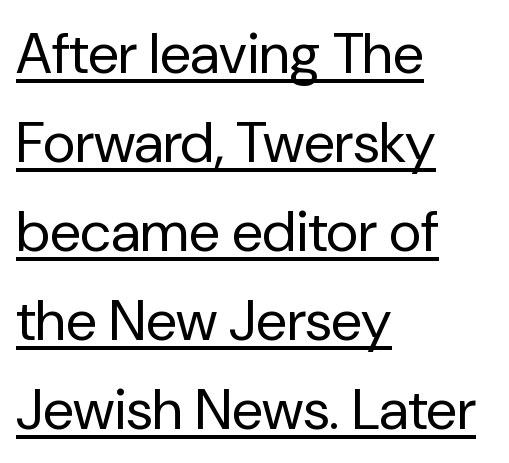
{"serif": "no", "italic": "no", "bold": "no", "weight": "regular", "width": "normal", "stroke_contrast": "low", "x_height": "medium", "monospaced": "no", "underline": "yes", "align": "left", "line_spacing": "normal", "line_spacing_ratio": 1.56, "letter_spacing": "normal", "letter_spacing_em": 0.0, "glyph_px": 57}
